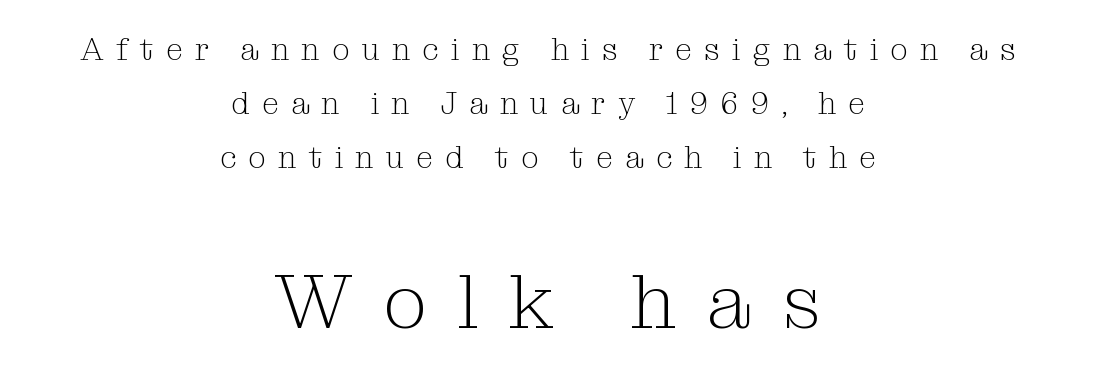
A light-to-regular cut is what we see here. The letters advance in unequal steps, a hallmark of proportional type. A typesetter would mark this as roman, not italic. Small tapered or slab feet sit at the stroke ends, so this counts as serif. Character size in the trailing block exceeds that of the leading block.
